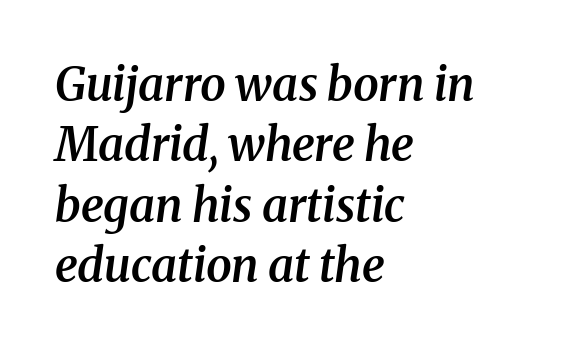
{"serif": "yes", "italic": "yes", "lean": "right", "slant_degrees": 8, "bold": "semi", "weight": "semibold", "width": "normal", "stroke_contrast": "medium", "x_height": "medium", "monospaced": "no", "underline": "no", "align": "left", "line_spacing": "normal", "line_spacing_ratio": 1.31, "letter_spacing": "normal", "letter_spacing_em": 0.0, "glyph_px": 46}
